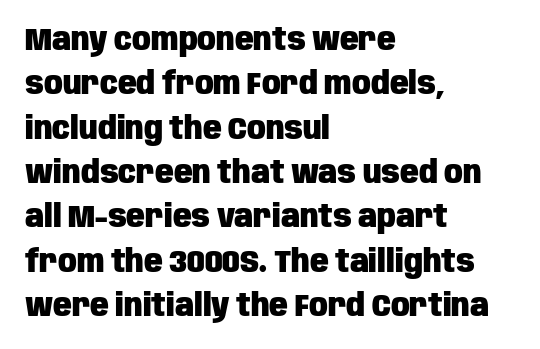
Q: Is the text bold? A: Yes.
Q: Is the text italic (slanted)? A: No, it is upright.
Q: Is the typeface a serif or a sans-serif typeface? A: Sans-serif.
Q: Is the text underlined? A: No.
Q: How is the paragraph aligned? A: Left-aligned.
Q: Is the spacing between letters normal or unusually wide? A: Normal.
Q: Is the spacing between lines tight, normal or loose? A: Normal.
Q: Width (condensed, normal, or wide)? A: Condensed.
Q: Stroke contrast? A: Low.
Q: x-height? A: Large.
Q: Monospaced? A: No.
